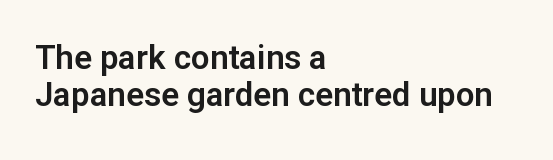
{"serif": "no", "italic": "no", "width": "normal", "stroke_contrast": "low", "x_height": "medium", "monospaced": "no", "underline": "no", "align": "left", "line_spacing": "tight", "line_spacing_ratio": 1.13, "letter_spacing": "normal", "letter_spacing_em": 0.0, "glyph_px": 33}
